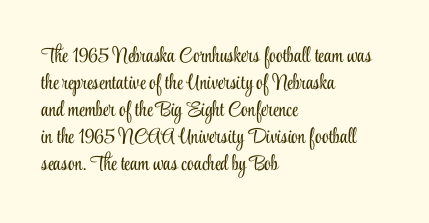
The passage shown is not underscored anywhere. Summary of vertical rhythm: regular, with standard interline spacing. The rag falls on the right side of this text block. Vertical stems look standard width or narrower in stroke.
